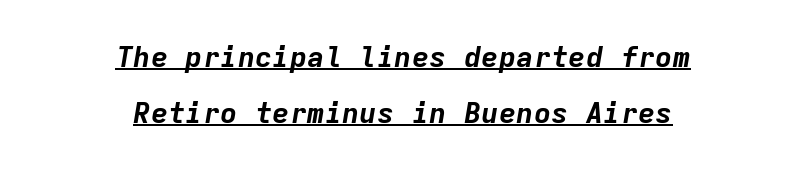
{"italic": "yes", "lean": "right", "slant_degrees": 9, "bold": "yes", "weight": "bold", "width": "normal", "stroke_contrast": "low", "x_height": "medium", "monospaced": "yes", "underline": "yes", "align": "center", "line_spacing": "loose", "line_spacing_ratio": 1.93, "letter_spacing": "normal", "letter_spacing_em": 0.0, "glyph_px": 29}
